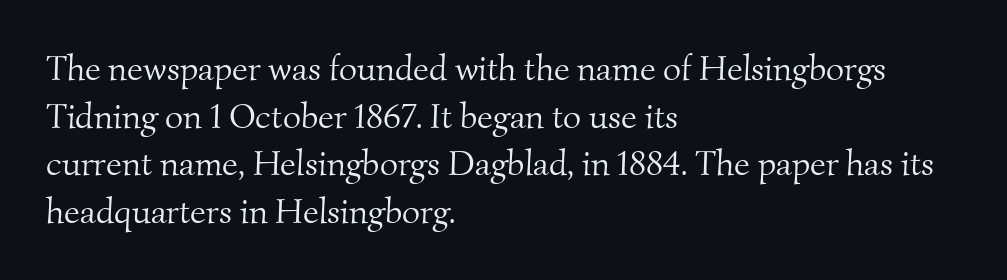
The image shows 35 px light serif type; set left-aligned, normal line spacing (1.36x), normal letter spacing, not underlined; medium stroke contrast and a small x-height.
